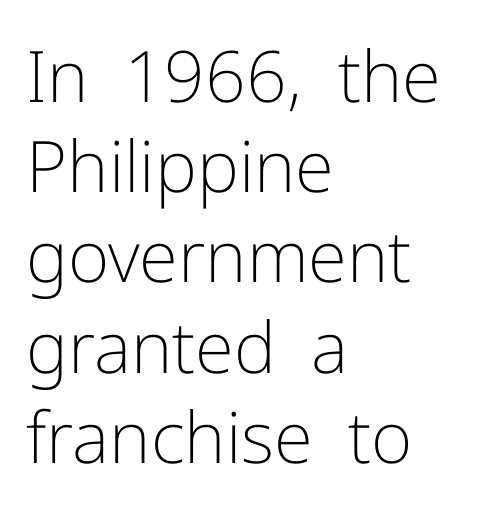
Look at the bottom of the vertical strokes: they stop flat, with no serifs. On a weight scale, this lands at 450 or below. The tracking reads as untouched default to a designer's eye. Tall strokes in this sample are plumb rather than angled. Regarding leading, the lines here are spaced in the standard way.
